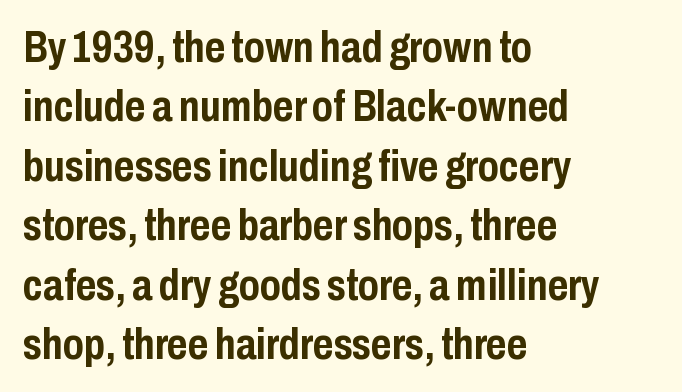
{"serif": "no", "italic": "no", "bold": "yes", "weight": "semibold", "width": "condensed", "stroke_contrast": "low", "x_height": "medium", "monospaced": "no", "underline": "no", "align": "left", "line_spacing": "normal", "line_spacing_ratio": 1.35, "letter_spacing": "normal", "letter_spacing_em": 0.0, "glyph_px": 44}
